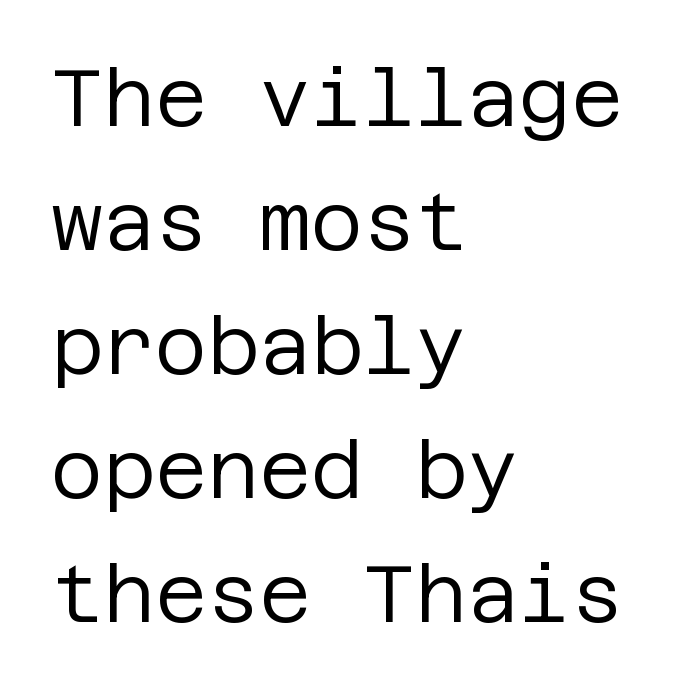
Between one letter and the next there's only the usual sliver of space. The passage shown is typeset with a sans-serif family. Only glyphs here, with clear space below each row. The font sits on the lighter half of the weight spectrum, regular included.
